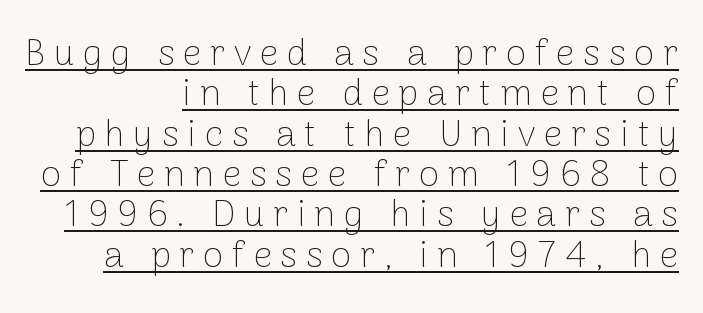
The image shows 37 px thin sans-serif type, upright; set tight line spacing (1.09x), unusually wide letter spacing (+0.23 em), underlined; low stroke contrast and a medium x-height.
